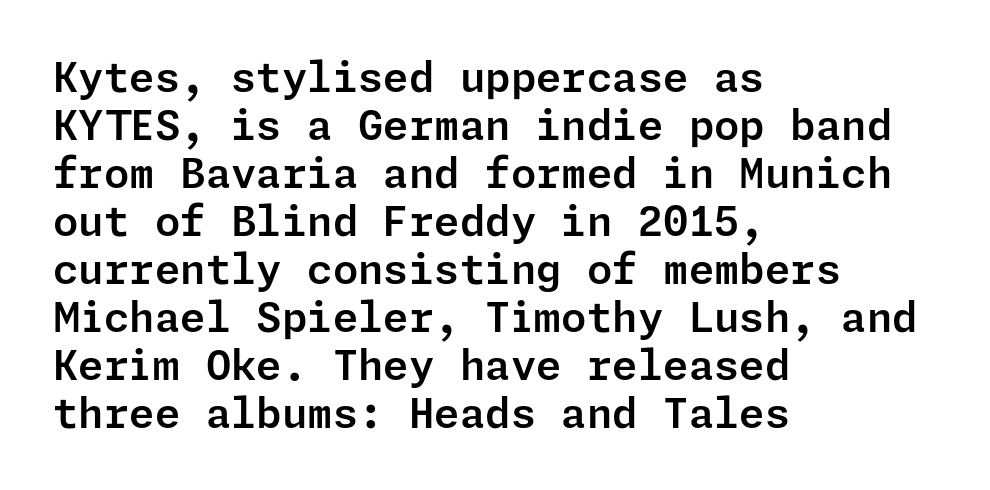
Q: Is the text italic (slanted)? A: No, it is upright.
Q: Is the typeface a serif or a sans-serif typeface? A: Sans-serif.
Q: Is the text underlined? A: No.
Q: How is the paragraph aligned? A: Left-aligned.
Q: Is the spacing between letters normal or unusually wide? A: Normal.
Q: Width (condensed, normal, or wide)? A: Normal.
Q: Stroke contrast? A: Low.
Q: x-height? A: Medium.
